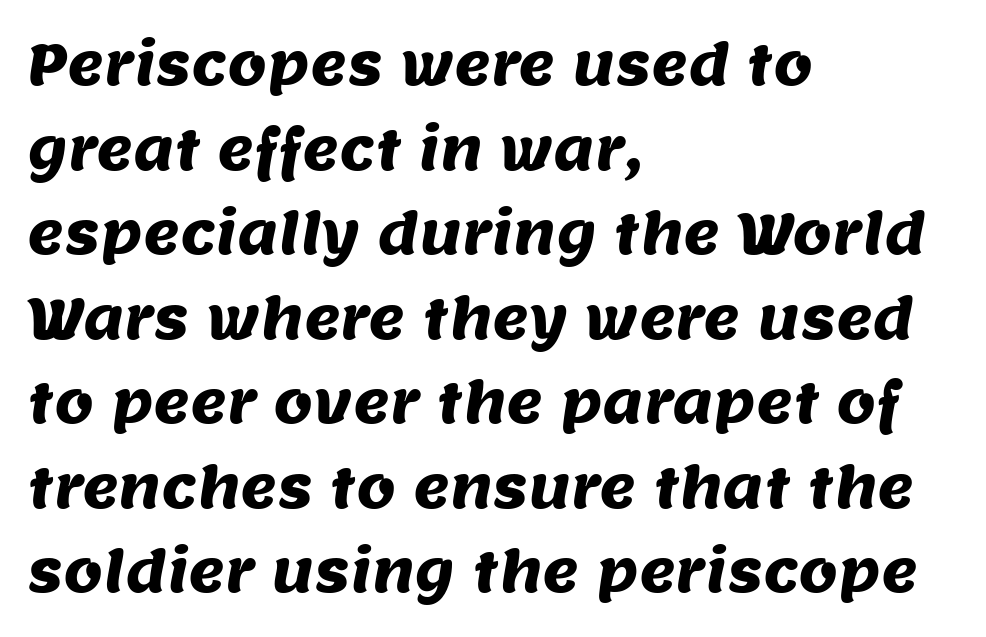
Q: Is the typeface a serif or a sans-serif typeface? A: Sans-serif.
Q: Is the text underlined? A: No.
Q: How is the paragraph aligned? A: Left-aligned.
Q: Is the spacing between letters normal or unusually wide? A: Normal.
Q: Is the spacing between lines tight, normal or loose? A: Normal.
Q: Width (condensed, normal, or wide)? A: Normal.
Q: Stroke contrast? A: Medium.
Q: x-height? A: Large.
Q: Monospaced? A: No.
